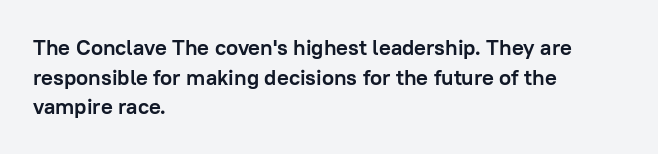
Q: Is the text bold? A: Yes.
Q: Is the text italic (slanted)? A: No, it is upright.
Q: Is the text underlined? A: No.
Q: How is the paragraph aligned? A: Left-aligned.
Q: Is the spacing between letters normal or unusually wide? A: Normal.
Q: Is the spacing between lines tight, normal or loose? A: Normal.
